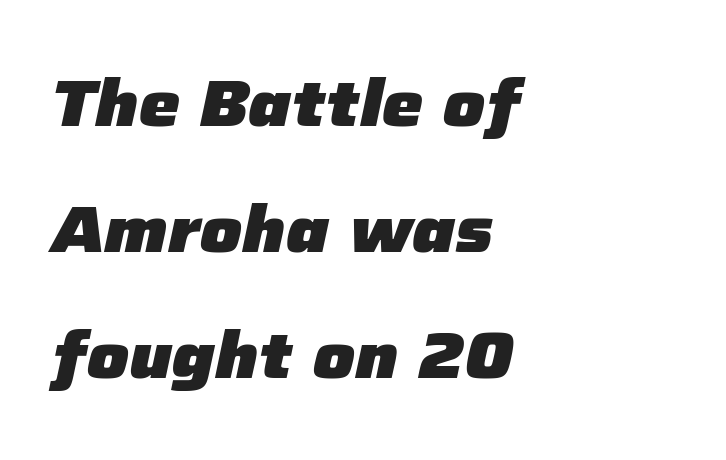
Q: Is the text bold? A: Yes.
Q: Is the text italic (slanted)? A: Yes, it leans right by about 12 degrees.
Q: Is the text underlined? A: No.
Q: How is the paragraph aligned? A: Left-aligned.
Q: Is the spacing between letters normal or unusually wide? A: Normal.
Q: Is the spacing between lines tight, normal or loose? A: Loose.
Q: Width (condensed, normal, or wide)? A: Normal.
Q: Stroke contrast? A: Low.
Q: x-height? A: Medium.
Q: Monospaced? A: No.
